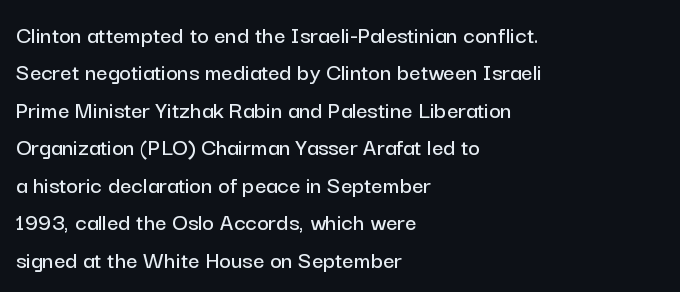
Q: Is the text italic (slanted)? A: No, it is upright.
Q: Is the text underlined? A: No.
Q: How is the paragraph aligned? A: Left-aligned.
Q: Is the spacing between letters normal or unusually wide? A: Normal.
Q: Is the spacing between lines tight, normal or loose? A: Normal.
